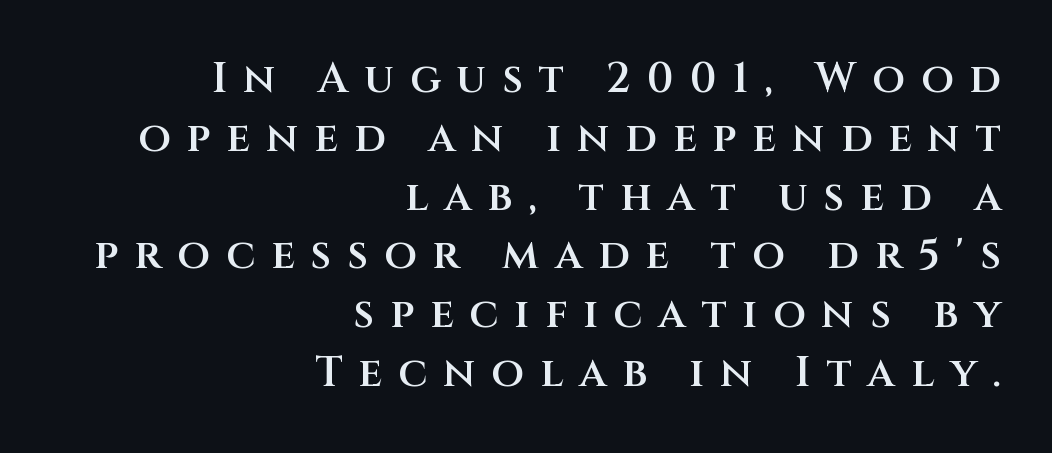
{"serif": "no", "italic": "no", "bold": "semi", "weight": "semibold", "width": "normal", "stroke_contrast": "medium", "x_height": "large", "monospaced": "no", "underline": "no", "align": "right", "line_spacing": "normal", "line_spacing_ratio": 1.4, "letter_spacing": "wide", "letter_spacing_em": 0.38, "glyph_px": 42}
